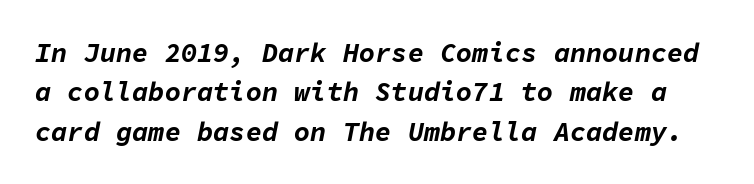
The image shows 27 px bold type, italic (leaning right); set normal line spacing (1.46x), normal letter spacing, not underlined.
